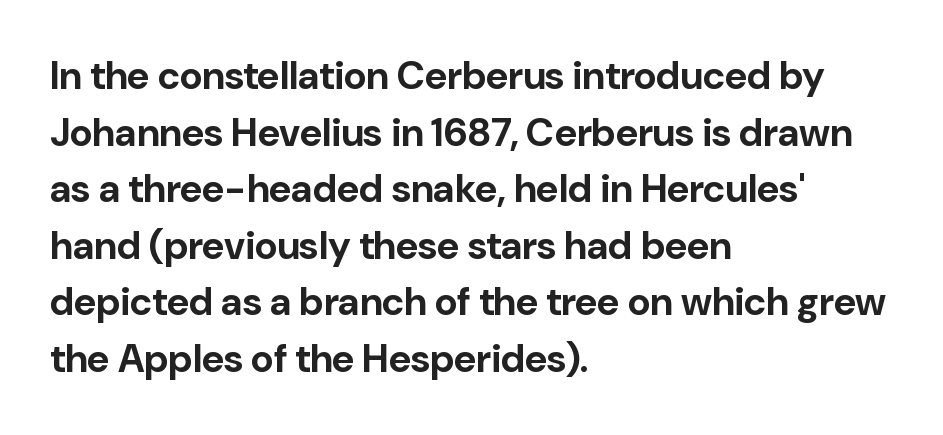
Decoration check: the copy has no underline. Compared with a centered layout, this one pins lines to the left instead. Is there any slant? The stems are plumb. Standard letterfit; no display-style spreading of the glyphs. The lines sit at an ordinary, default distance from one another.
